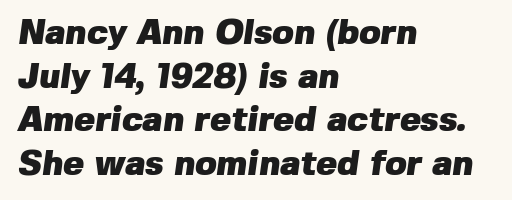
Characters follow at the spacing the type designer built in. To sum up the face: it is a sans, with no serifs. The passage shown is not underscored anywhere. One glance says typical: line gaps are just what's usual. This sample has the flowing, uneven cadence of proportional lettering.
